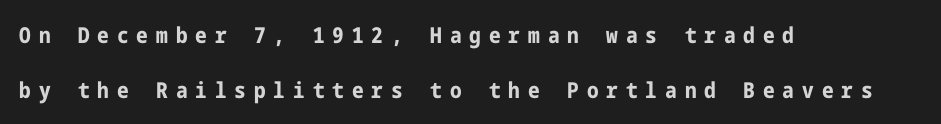
The image shows 22 px bold type, upright; set left-aligned, loose line spacing (2.5x), unusually wide letter spacing (+0.36 em), not underlined.
